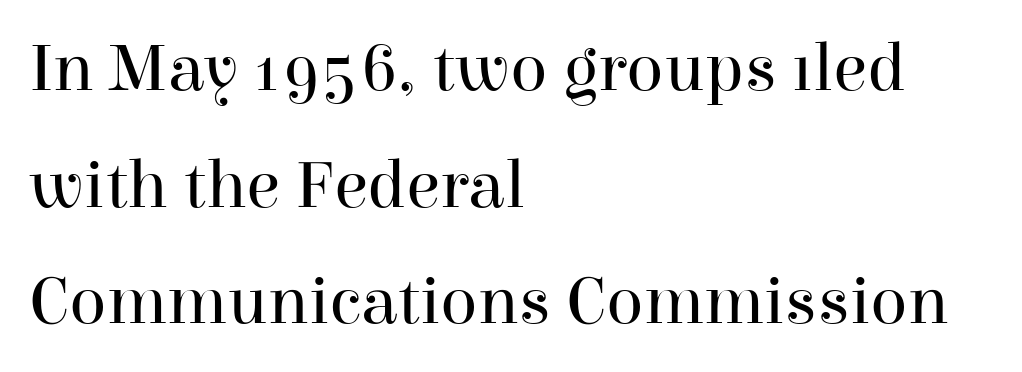
Every stem runs plumb, perpendicular to the baseline. Is the letter spacing exaggerated? No — it looks like the ordinary default. The font family rendered here belongs to the serif group. Plain, unruled lines of type. Varying glyph widths throughout — classic text-font behaviour. Counters stay open thanks to moderate or lighter strokes.
